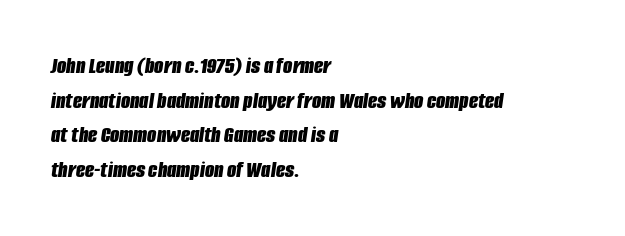
Q: Is the text bold? A: Yes.
Q: Is the text italic (slanted)? A: Yes, it leans right by about 8 degrees.
Q: Is the text underlined? A: No.
Q: How is the paragraph aligned? A: Left-aligned.
Q: Is the spacing between letters normal or unusually wide? A: Normal.
Q: Is the spacing between lines tight, normal or loose? A: Normal.
